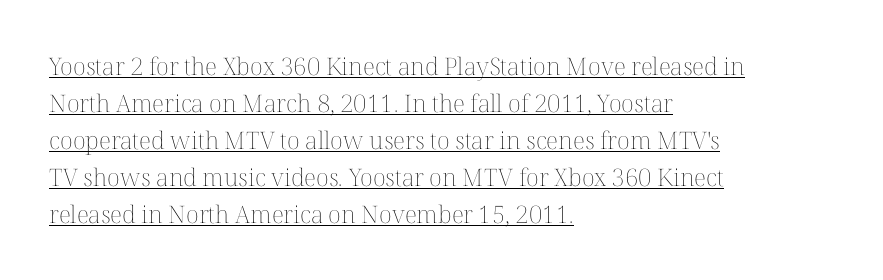
The image shows 24 px text type, upright; set left-aligned, normal line spacing (1.54x), normal letter spacing, underlined.
